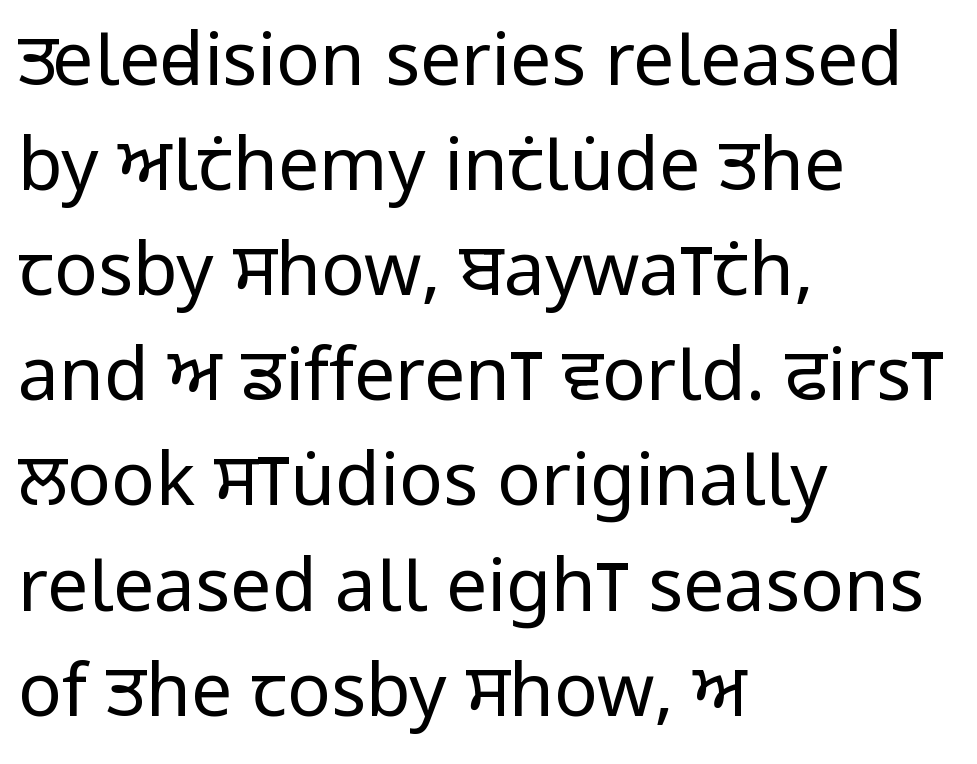
{"serif": "no", "italic": "no", "bold": "no", "weight": "regular", "width": "condensed", "stroke_contrast": "low", "x_height": "large", "monospaced": "no", "underline": "no", "align": "left", "line_spacing": "normal", "line_spacing_ratio": 1.44, "letter_spacing": "normal", "letter_spacing_em": 0.0, "glyph_px": 73}
